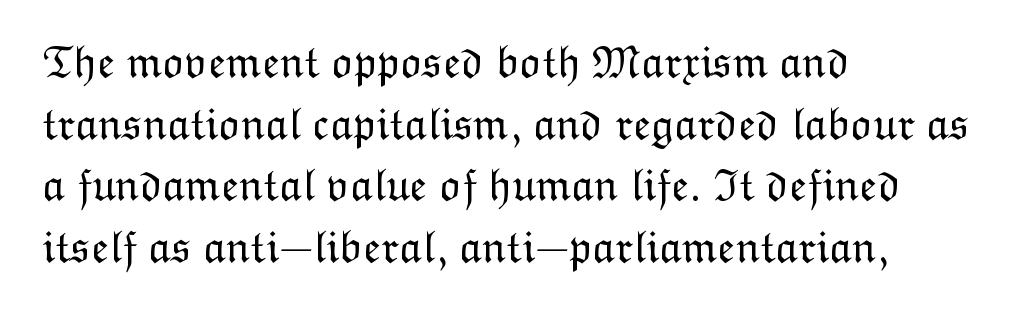
The image shows 46 px light type, upright; set left-aligned, normal line spacing (1.34x), normal letter spacing, not underlined; low stroke contrast and a medium x-height.
